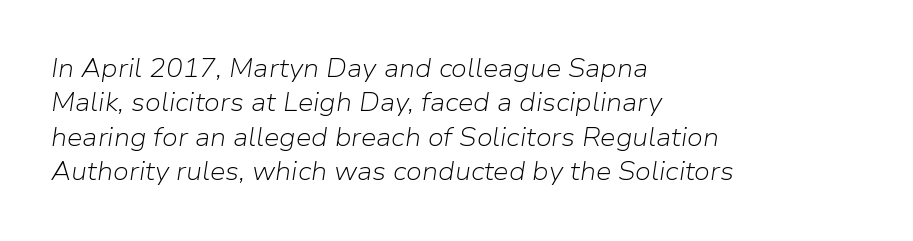
The image shows 25 px text type, italic (leaning right); set left-aligned, normal line spacing (1.38x), normal letter spacing, not underlined.
